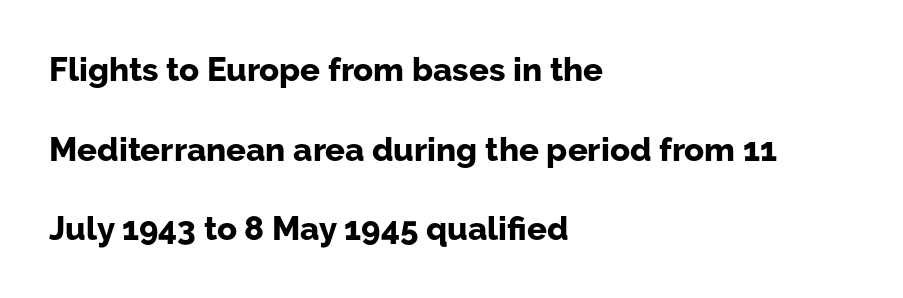
The image shows 33 px bold sans-serif type, upright; set left-aligned, loose line spacing (2.41x), normal letter spacing, not underlined; low stroke contrast and a medium x-height.
